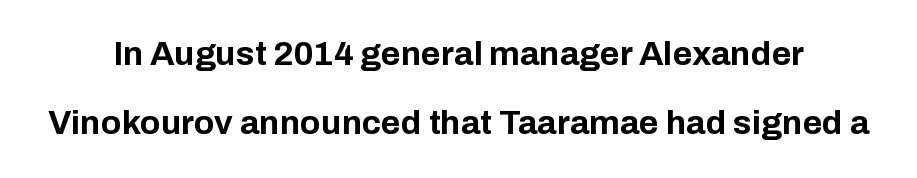
Heft: maximum for text — a bold. Letterform terminals end flat and unadorned throughout the passage. Quick note: interline space is abundant. The area under the type is left untouched. Italic: no, the glyphs are upright roman.
